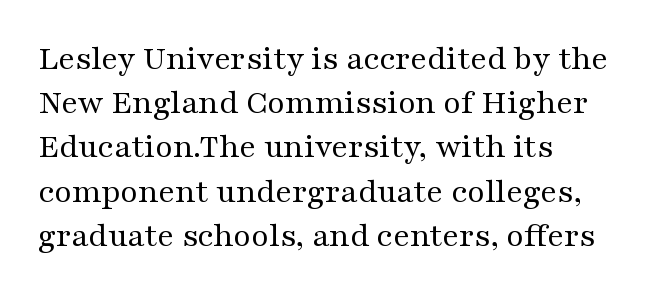
The space directly below the letters is spotless. This sample has the flowing, uneven cadence of proportional lettering. Does the leading feel generous? No, just average. The letterforms sit at book weight or below.
